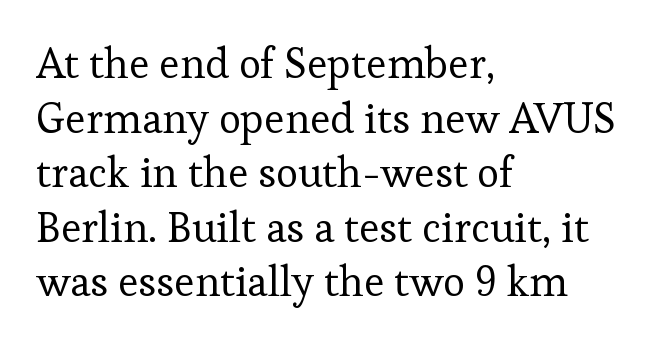
Any mark beneath the type? The region is blank. Short note: letters normally spaced. Compared with a typical body face, this is equally light or lighter still. Each letter keeps its own natural width here, so spacing adapts to shape.
